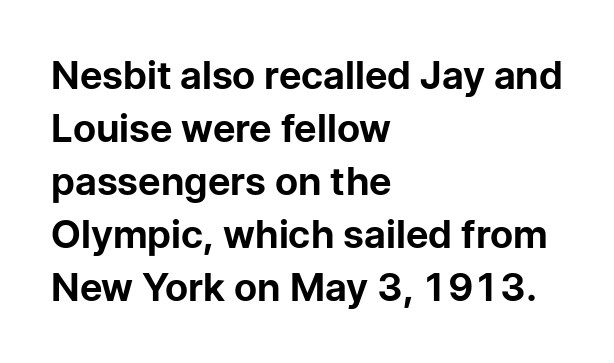
One glance says typical: line gaps are just what's usual. The passage is arranged the way most books set body copy — flush left. The type sits square on the baseline with zero lean. Is this a fixed-width face? No — the glyphs have proportional, varying widths. The characters display no serif detailing; their extremities are plain. Students, this is bold: see how much ink each stroke carries.
